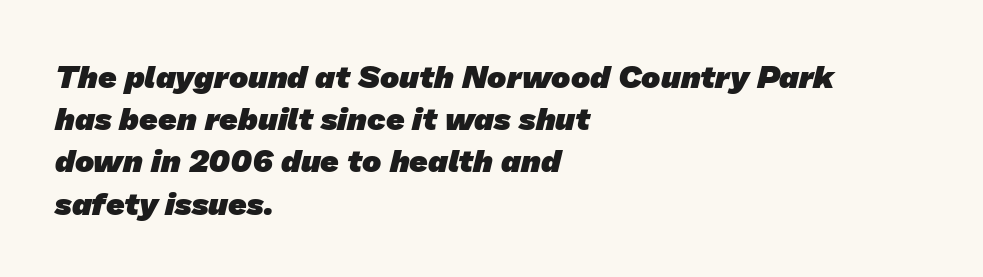
{"serif": "no", "bold": "yes", "weight": "heavy", "width": "normal", "stroke_contrast": "low", "x_height": "medium", "monospaced": "no", "underline": "no", "align": "left", "line_spacing": "normal", "line_spacing_ratio": 1.32, "letter_spacing": "normal", "letter_spacing_em": 0.0, "glyph_px": 32}
